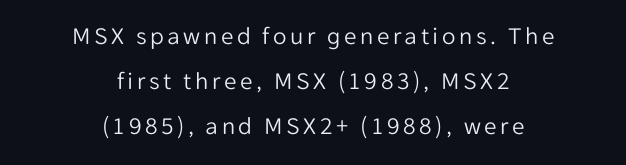
The zone under the glyphs is completely vacant. A quiet, ordinary-to-light weight characterises the typeface. This sample uses an upright cut, with every glyph sitting square on the baseline. Does the copy run flush right? No — it is centered line by line.
